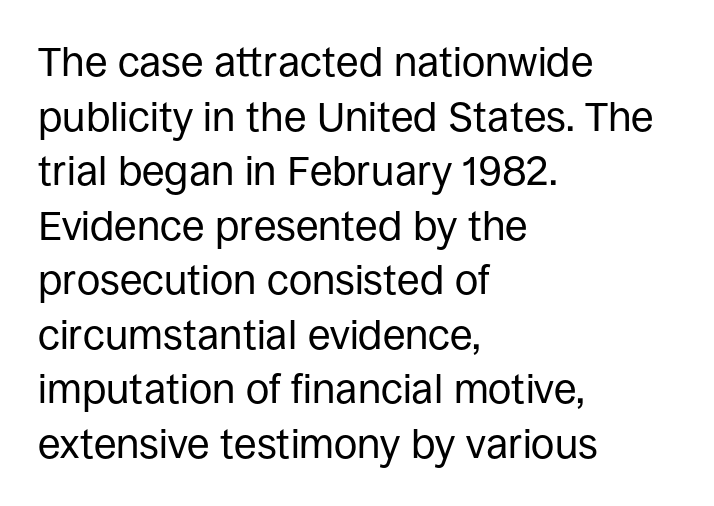
Posture: vertical. A typesetter would label this face a sans. These glyphs show unthickened strokes, regular width or finer. Bare-footed words on every line. Proportional: the letters do not fall into vertical columns. The lines are quadded left.
